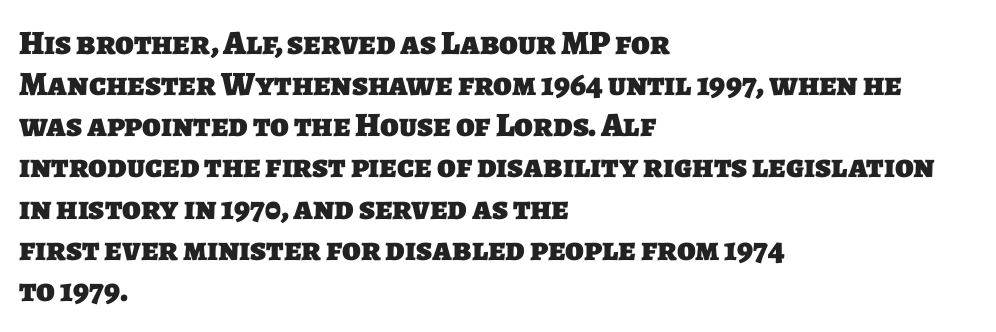
{"serif": "no", "bold": "yes", "weight": "heavy", "width": "normal", "stroke_contrast": "low", "x_height": "large", "monospaced": "no", "underline": "no", "align": "left", "line_spacing_ratio": 1.21, "letter_spacing": "normal", "letter_spacing_em": 0.0, "glyph_px": 34}
